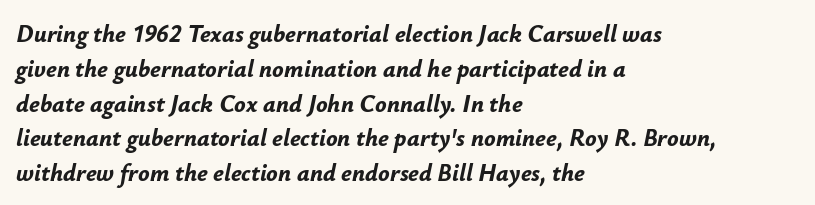
The lines are quadded left. Does the leading feel generous? No, just average. There is no visible air inserted between adjacent glyphs. Quick note: underline off. The lettering tilts uniformly, giving the passage an italic look.
